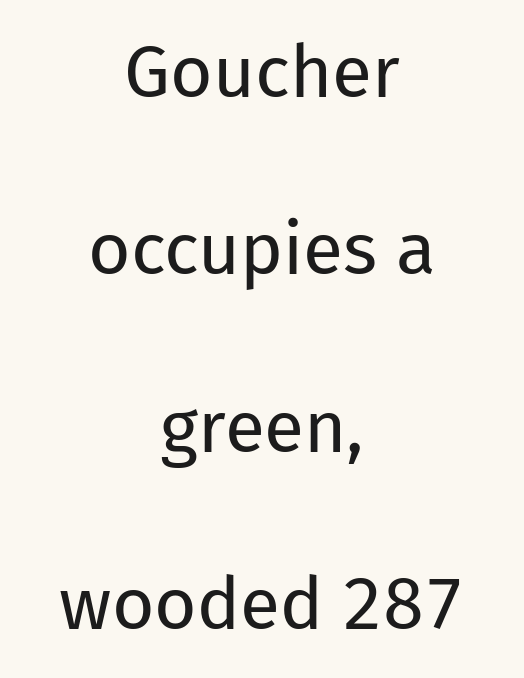
The image shows 73 px regular-weight sans-serif type, upright; set centered, loose line spacing (2.43x), normal letter spacing, not underlined; low stroke contrast and a medium x-height.
